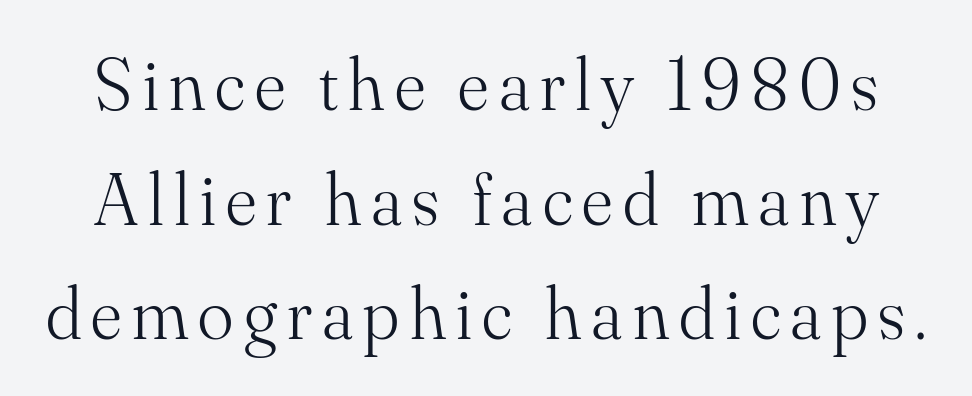
Q: Is the text bold? A: No.
Q: Is the text italic (slanted)? A: No, it is upright.
Q: Is the typeface a serif or a sans-serif typeface? A: Serif.
Q: Is the text underlined? A: No.
Q: Is the spacing between lines tight, normal or loose? A: Normal.
Q: Width (condensed, normal, or wide)? A: Normal.
Q: Stroke contrast? A: Medium.
Q: x-height? A: Small.
Q: Monospaced? A: No.
